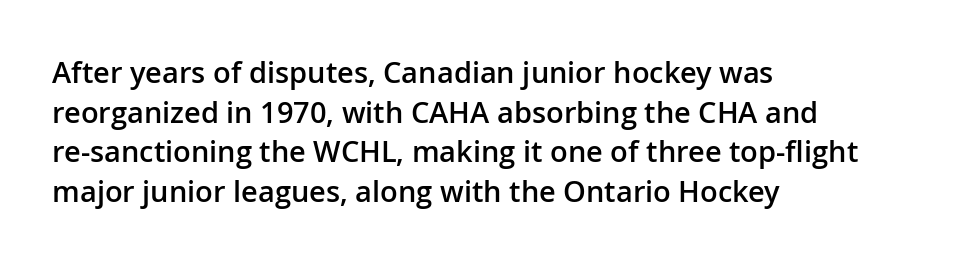
The type sits square on the baseline with zero lean. This sample is left-justified, so line endings fall wherever the words run out. Think of a printed novel: that variable character pitch is what you see here. Typographic density is moderately raised because the face is semibold. The zone under the glyphs is completely vacant.
